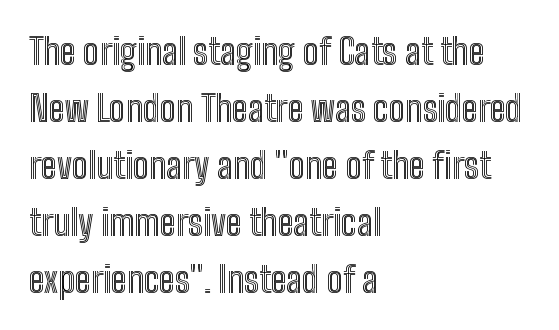
Q: Is the text italic (slanted)? A: No, it is upright.
Q: Is the text underlined? A: No.
Q: How is the paragraph aligned? A: Left-aligned.
Q: Is the spacing between letters normal or unusually wide? A: Normal.
Q: Is the spacing between lines tight, normal or loose? A: Normal.
Q: Width (condensed, normal, or wide)? A: Condensed.
Q: x-height? A: Medium.
Q: Monospaced? A: No.
